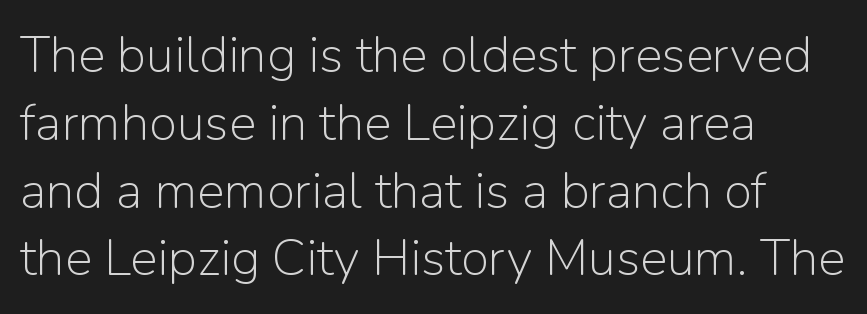
{"serif": "no", "italic": "no", "bold": "no", "weight": "light", "width": "normal", "stroke_contrast": "low", "x_height": "medium", "monospaced": "no", "underline": "no", "align": "left", "line_spacing": "normal", "line_spacing_ratio": 1.33, "letter_spacing": "normal", "letter_spacing_em": 0.0, "glyph_px": 51}
